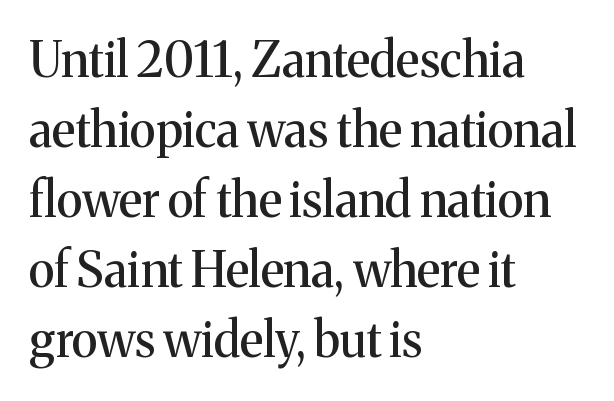
A typesetter would mark this as roman, not italic. The face used here is proportionally spaced, like ordinary book or web type. A typesetter would call this leading conventional body-copy spacing. Left-aligned paragraph, ragged on the right.
